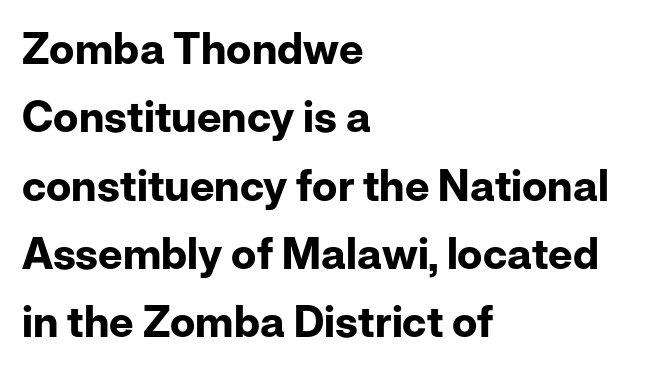
{"serif": "no", "italic": "no", "bold": "yes", "weight": "bold", "width": "normal", "stroke_contrast": "low", "x_height": "medium", "monospaced": "no", "underline": "no", "align": "left", "line_spacing": "normal", "line_spacing_ratio": 1.59, "letter_spacing": "normal", "letter_spacing_em": 0.0, "glyph_px": 43}
